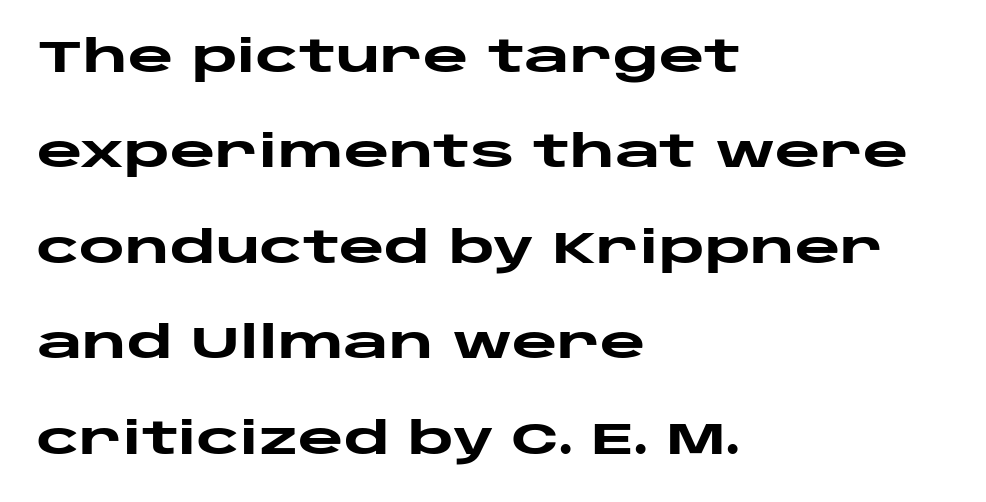
Observe the ordinary spacing: letters are neighbours, not strangers. Type without underlining. The ragged edge is on the right, which tells us the setting is flush left. Unlike italic type, these characters show no tilt at all. These lines are rendered in a variable-pitch font.
